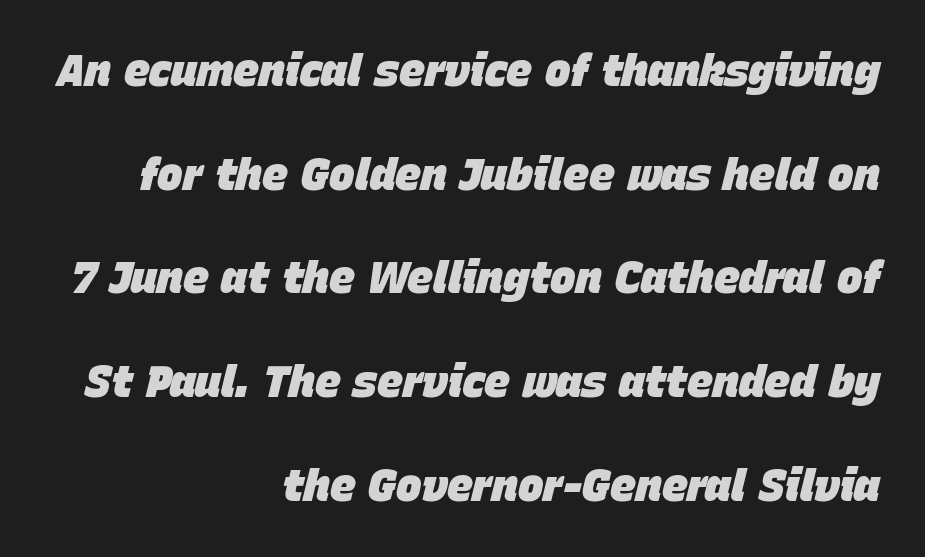
The image shows 43 px heavy type, italic (leaning right); set right-aligned, loose line spacing (2.41x), normal letter spacing, not underlined; low stroke contrast and a large x-height.
